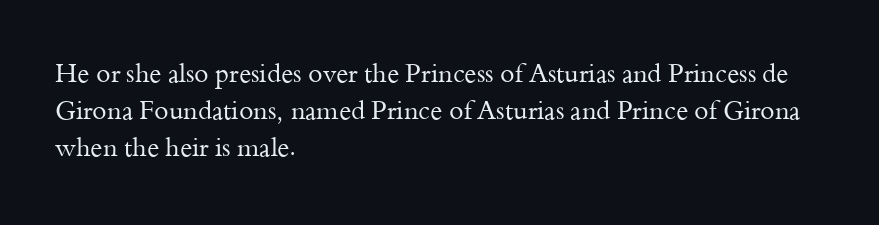
{"italic": "no", "bold": "no", "underline": "no", "align": "left", "line_spacing": "normal", "line_spacing_ratio": 1.43, "letter_spacing": "normal", "letter_spacing_em": 0.0, "glyph_px": 26}
